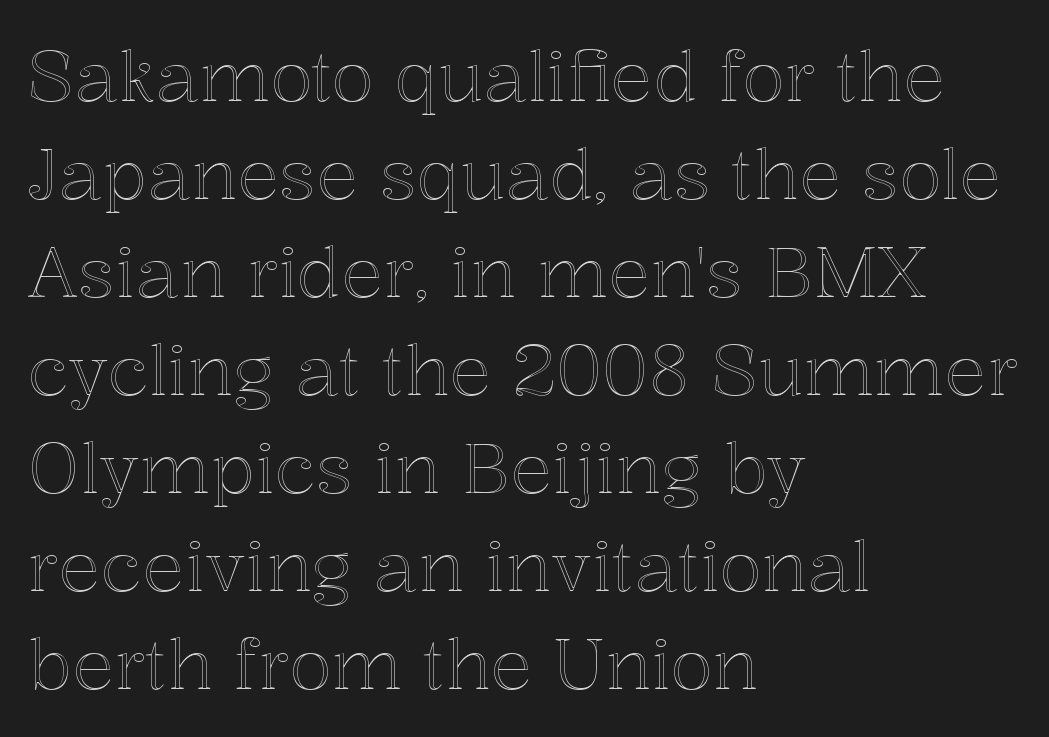
Q: Is the text italic (slanted)? A: No, it is upright.
Q: Is the text underlined? A: No.
Q: How is the paragraph aligned? A: Left-aligned.
Q: Is the spacing between letters normal or unusually wide? A: Normal.
Q: Is the spacing between lines tight, normal or loose? A: Normal.
Q: Width (condensed, normal, or wide)? A: Normal.
Q: x-height? A: Medium.
Q: Monospaced? A: No.
